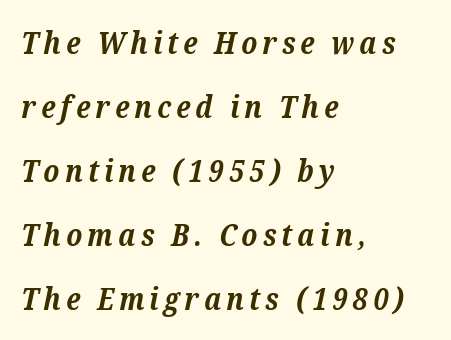
The image shows 30 px bold serif type, italic (leaning right); set left-aligned, loose line spacing (2.13x), not underlined; medium stroke contrast and a medium x-height.
